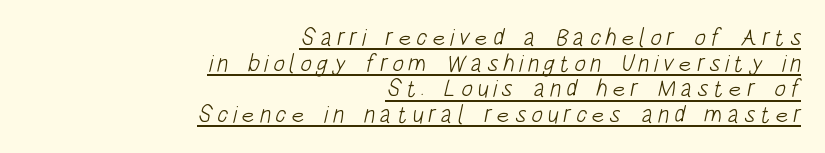
{"bold": "no", "underline": "yes", "align": "right", "line_spacing": "tight", "line_spacing_ratio": 1.07, "glyph_px": 24}
